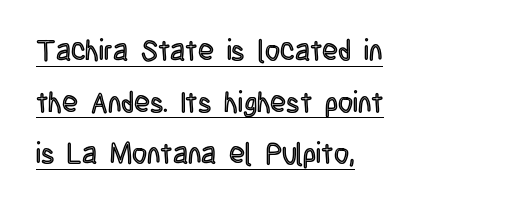
The image shows 29 px condensed type, upright; set left-aligned, line spacing 1.78x, normal letter spacing, underlined; a large x-height.
